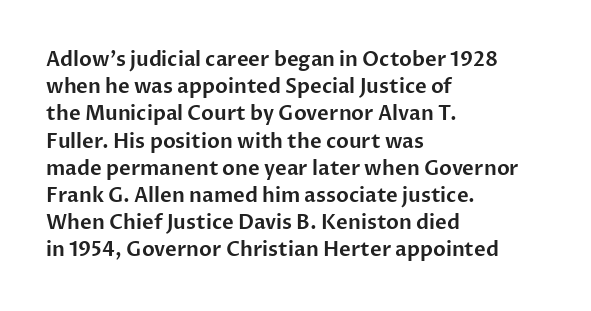
The image shows 20 px text type, upright; set left-aligned, normal line spacing (1.36x), normal letter spacing, not underlined.
